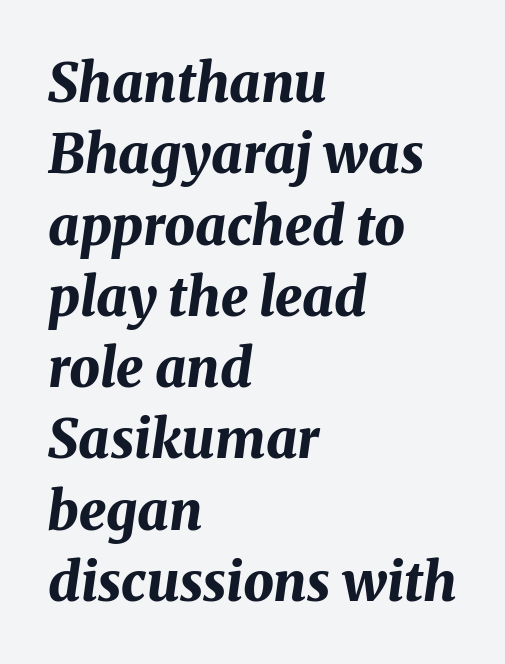
Any mark beneath the type? The region is blank. The text block is weighted toward the left margin, trailing off unevenly rightward. Honestly, the row spacing looks completely unremarkable. Heavy, bold letterforms.
